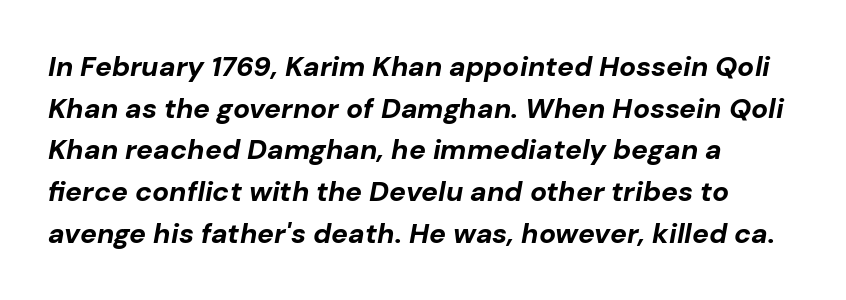
The lines are quadded left. How heavy is the stroke? Heavy — this is a bold. You could not count columns in this text — the font is proportionally spaced. The rendering uses a moderate line-height, typical for paragraphs.
